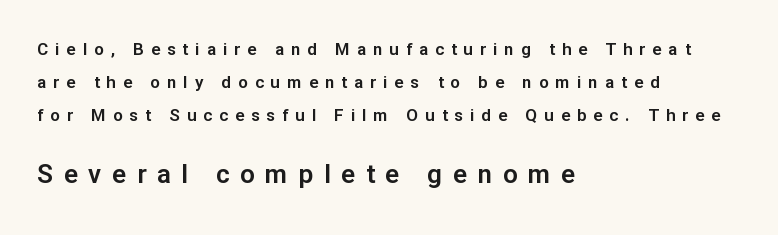
{"italic": "no", "underline": "no", "align": "left", "line_spacing": "loose", "line_spacing_ratio": 1.93, "letter_spacing": "wide", "letter_spacing_em": 0.41, "larger_block": "second", "size_ratio": 1.53, "glyph_px": 26}
